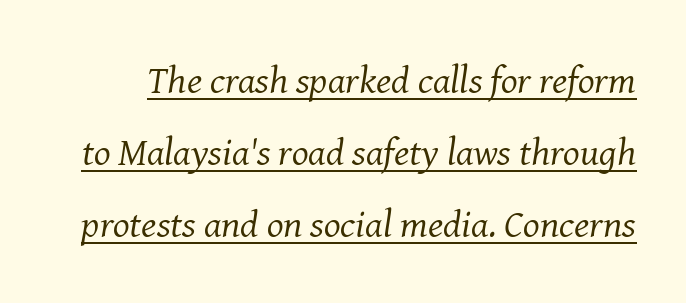
Q: Is the text bold? A: No.
Q: Is the text italic (slanted)? A: Yes, it leans right by about 8 degrees.
Q: Is the typeface a serif or a sans-serif typeface? A: Serif.
Q: Is the text underlined? A: Yes.
Q: Is the spacing between letters normal or unusually wide? A: Normal.
Q: Width (condensed, normal, or wide)? A: Normal.
Q: Stroke contrast? A: Medium.
Q: x-height? A: Medium.
Q: Monospaced? A: No.
